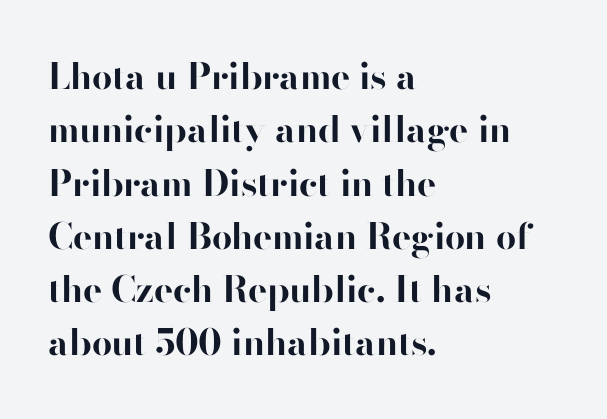
Q: Is the text bold? A: Yes.
Q: Is the text italic (slanted)? A: No, it is upright.
Q: Is the typeface a serif or a sans-serif typeface? A: Sans-serif.
Q: Is the text underlined? A: No.
Q: How is the paragraph aligned? A: Left-aligned.
Q: Is the spacing between letters normal or unusually wide? A: Normal.
Q: Is the spacing between lines tight, normal or loose? A: Normal.
Q: Width (condensed, normal, or wide)? A: Normal.
Q: Stroke contrast? A: High.
Q: x-height? A: Small.
Q: Monospaced? A: No.
